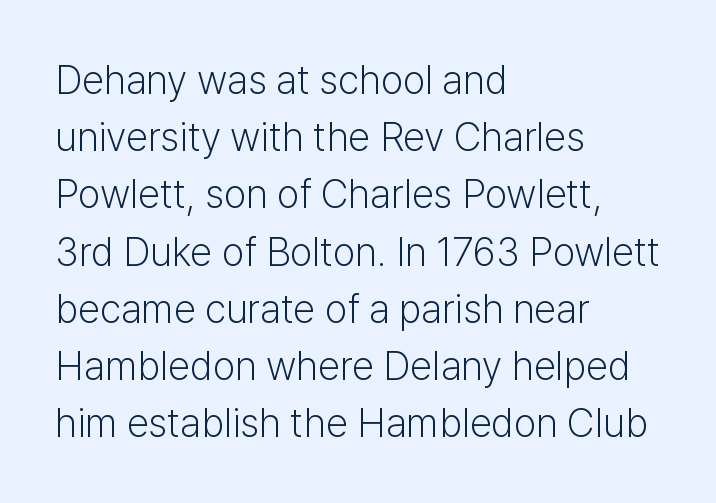
Typeset ragged right — the left edge is the straight one. Tall strokes in this sample are plumb rather than angled. Varying glyph widths throughout — classic text-font behaviour. The words here are not underlined.
